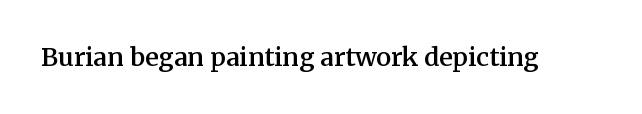
The letters stand upright; this is a roman face. Words appear dense and cohesive because spacing is normal. What weight is shown? A semibold, between regular and bold. The passage shown is not underscored anywhere.
